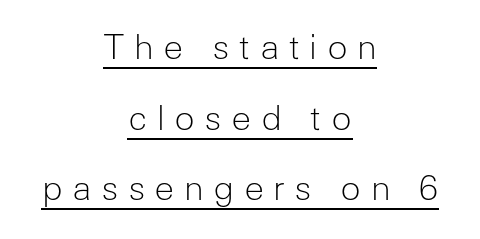
Q: Is the text bold? A: No.
Q: Is the text italic (slanted)? A: No, it is upright.
Q: Is the typeface a serif or a sans-serif typeface? A: Sans-serif.
Q: Is the text underlined? A: Yes.
Q: How is the paragraph aligned? A: Centered.
Q: Is the spacing between letters normal or unusually wide? A: Unusually wide.
Q: Is the spacing between lines tight, normal or loose? A: Loose.
Q: Width (condensed, normal, or wide)? A: Normal.
Q: Stroke contrast? A: Low.
Q: x-height? A: Medium.
Q: Monospaced? A: No.
